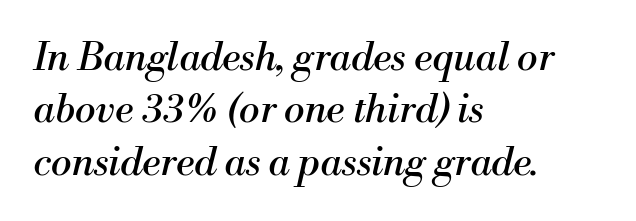
{"serif": "yes", "italic": "yes", "lean": "right", "slant_degrees": 13, "bold": "no", "weight": "regular", "width": "normal", "stroke_contrast": "medium", "x_height": "small", "monospaced": "no", "underline": "no", "align": "left", "line_spacing": "normal", "line_spacing_ratio": 1.34, "letter_spacing": "normal", "letter_spacing_em": 0.0, "glyph_px": 39}
